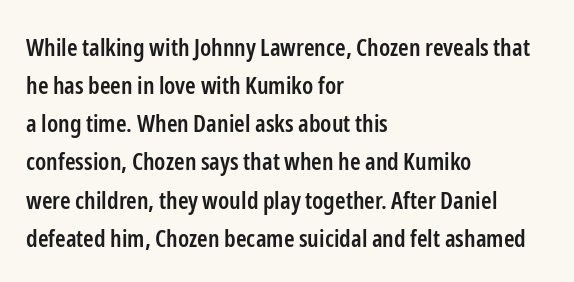
Q: Is the text bold? A: Semi-bold.
Q: Is the text italic (slanted)? A: No, it is upright.
Q: Is the text underlined? A: No.
Q: How is the paragraph aligned? A: Left-aligned.
Q: Is the spacing between letters normal or unusually wide? A: Normal.
Q: Is the spacing between lines tight, normal or loose? A: Normal.
